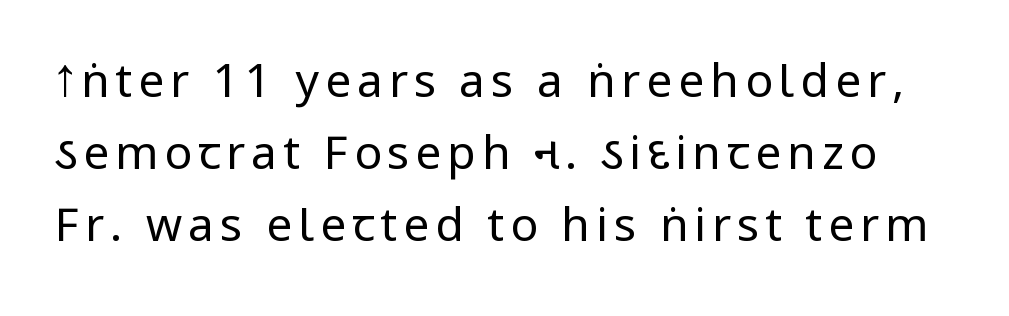
{"serif": "no", "italic": "no", "bold": "no", "weight": "regular", "width": "condensed", "stroke_contrast": "low", "x_height": "large", "monospaced": "no", "underline": "no", "line_spacing": "normal", "line_spacing_ratio": 1.57, "glyph_px": 46}
